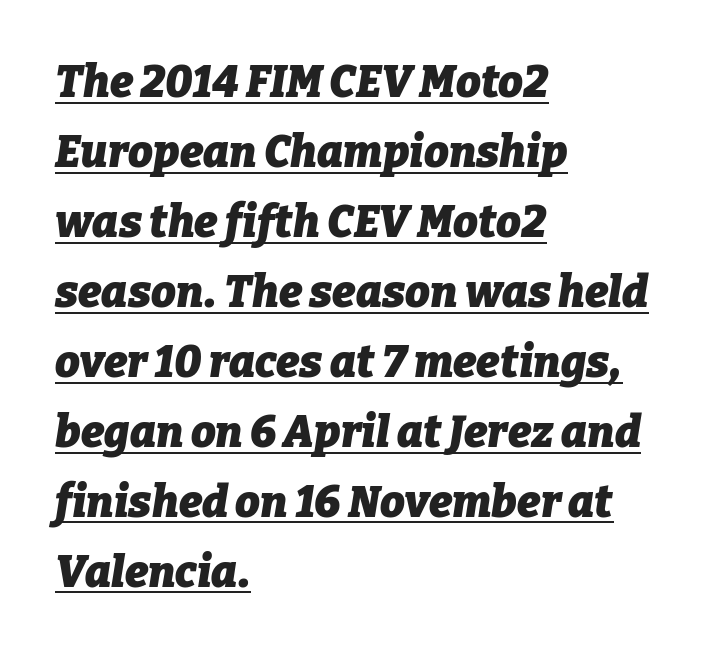
{"italic": "yes", "lean": "right", "slant_degrees": 9, "bold": "yes", "weight": "heavy", "width": "normal", "stroke_contrast": "low", "x_height": "medium", "monospaced": "no", "underline": "yes", "align": "left", "line_spacing": "normal", "line_spacing_ratio": 1.59, "letter_spacing": "normal", "letter_spacing_em": 0.0, "glyph_px": 44}
